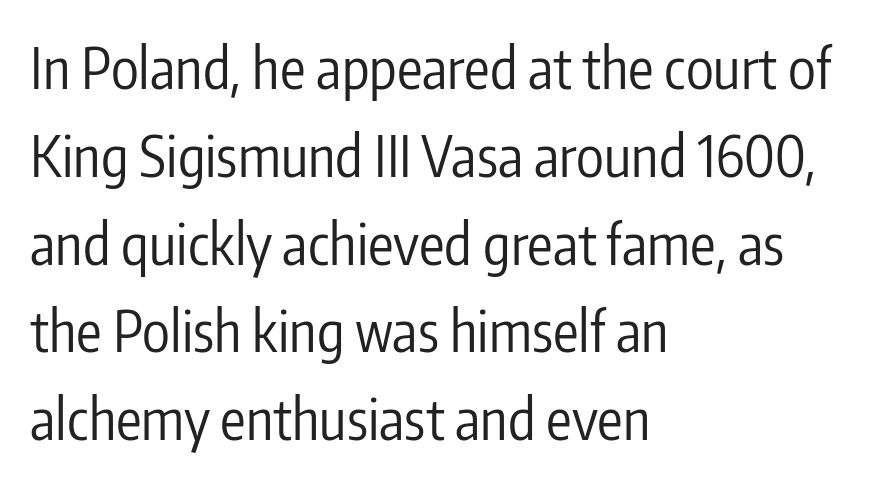
Teacher's note: observe the even left margin — that is flush-left alignment. Whoever set this chose a conventional vertical rhythm. The strokes are not fattened; the text isn't bold. The passage shown is not underscored anywhere. The letters sit at their default tracking, neither squeezed nor spread.
